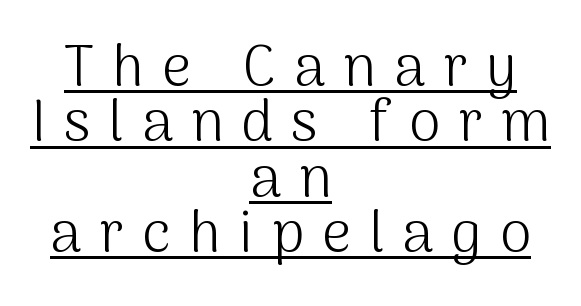
Q: Is the text bold? A: No.
Q: Is the text italic (slanted)? A: No, it is upright.
Q: Is the typeface a serif or a sans-serif typeface? A: Sans-serif.
Q: Is the text underlined? A: Yes.
Q: How is the paragraph aligned? A: Centered.
Q: Is the spacing between letters normal or unusually wide? A: Unusually wide.
Q: Is the spacing between lines tight, normal or loose? A: Tight.
Q: Width (condensed, normal, or wide)? A: Normal.
Q: Stroke contrast? A: Medium.
Q: x-height? A: Medium.
Q: Monospaced? A: No.
